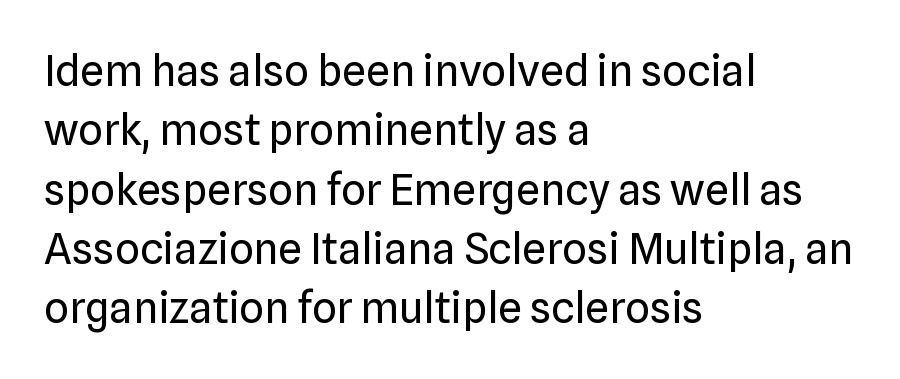
The image shows 43 px regular-weight sans-serif type, upright; set left-aligned, normal line spacing (1.38x), normal letter spacing, not underlined; low stroke contrast and a medium x-height.
